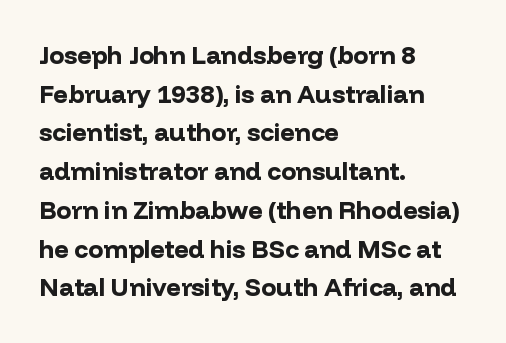
Lines of text with bare space underneath. Default kerning and tracking; the words read as compact shapes. Typeset ragged right — the left edge is the straight one. Regarding leading, the lines here are spaced in the standard way. Every stem runs plumb, perpendicular to the baseline.
